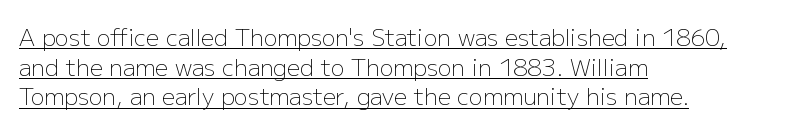
{"italic": "no", "bold": "no", "underline": "yes", "align": "left", "line_spacing": "normal", "line_spacing_ratio": 1.29, "letter_spacing": "normal", "letter_spacing_em": 0.0, "glyph_px": 23}
